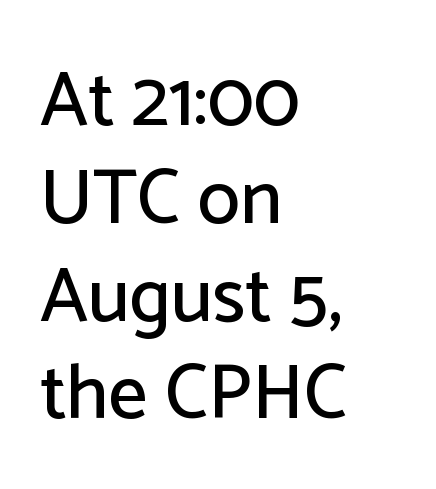
Q: Is the text italic (slanted)? A: No, it is upright.
Q: Is the typeface a serif or a sans-serif typeface? A: Sans-serif.
Q: Is the text underlined? A: No.
Q: How is the paragraph aligned? A: Left-aligned.
Q: Is the spacing between letters normal or unusually wide? A: Normal.
Q: Is the spacing between lines tight, normal or loose? A: Normal.
Q: Width (condensed, normal, or wide)? A: Normal.
Q: Stroke contrast? A: Low.
Q: x-height? A: Medium.
Q: Monospaced? A: No.
